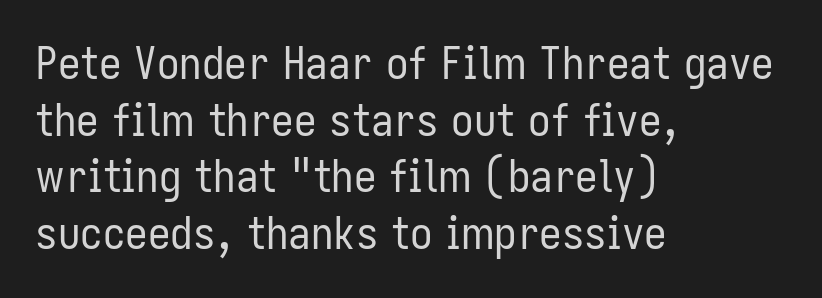
Q: Is the text bold? A: No.
Q: Is the text italic (slanted)? A: No, it is upright.
Q: Is the typeface a serif or a sans-serif typeface? A: Sans-serif.
Q: Is the text underlined? A: No.
Q: How is the paragraph aligned? A: Left-aligned.
Q: Is the spacing between letters normal or unusually wide? A: Normal.
Q: Is the spacing between lines tight, normal or loose? A: Normal.
Q: Width (condensed, normal, or wide)? A: Condensed.
Q: Stroke contrast? A: Low.
Q: x-height? A: Medium.
Q: Monospaced? A: No.
